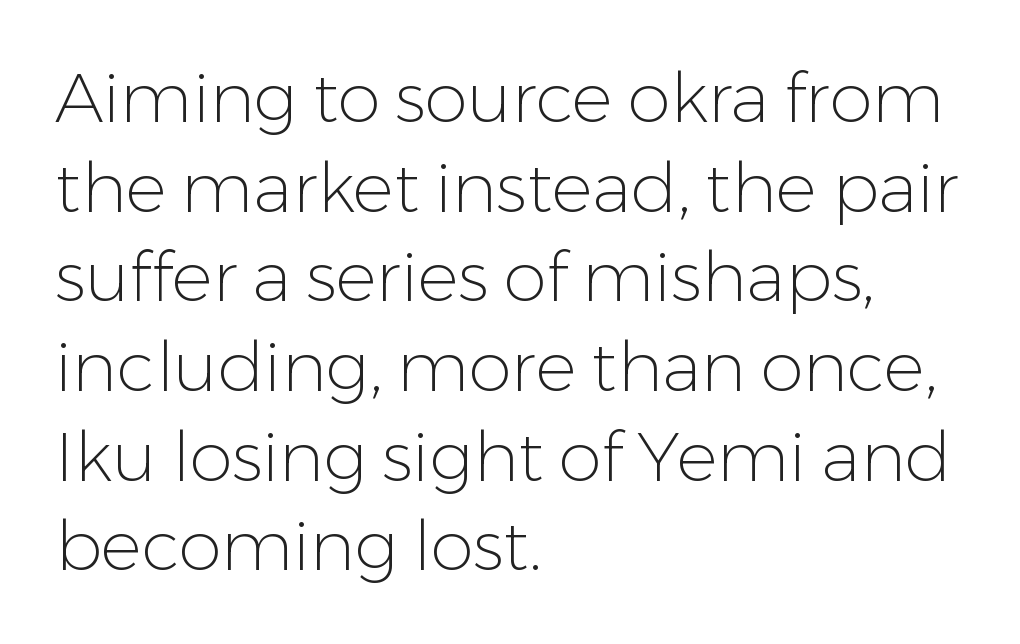
All the whitespace from short lines collects on the right. A typesetter would mark this as roman, not italic. The characters are drawn with everyday or finer stroke widths. Regarding serifs, this sample does without them. What stands out about the letter spacing? Nothing — it is the standard amount. The letters advance in unequal steps, a hallmark of proportional type.
